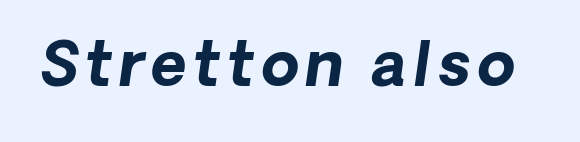
{"serif": "no", "bold": "yes", "weight": "bold", "width": "normal", "stroke_contrast": "low", "x_height": "medium", "monospaced": "no", "underline": "no", "glyph_px": 61}
